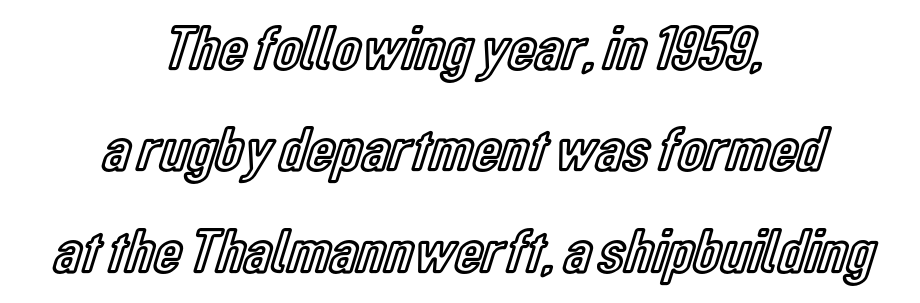
{"width": "condensed", "x_height": "medium", "monospaced": "no", "underline": "no", "align": "center", "line_spacing": "normal", "line_spacing_ratio": 1.61, "letter_spacing": "normal", "letter_spacing_em": 0.0, "glyph_px": 63}
